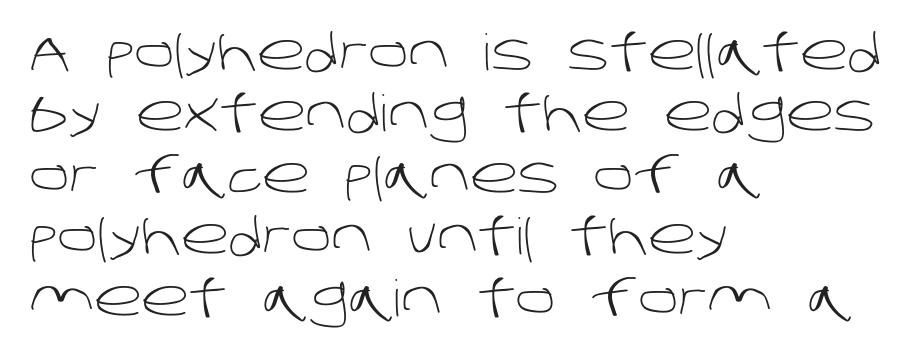
Q: Is the text bold? A: No.
Q: Is the typeface a serif or a sans-serif typeface? A: Sans-serif.
Q: Is the text underlined? A: No.
Q: How is the paragraph aligned? A: Left-aligned.
Q: Is the spacing between letters normal or unusually wide? A: Normal.
Q: Width (condensed, normal, or wide)? A: Normal.
Q: Stroke contrast? A: Low.
Q: x-height? A: Large.
Q: Monospaced? A: No.
